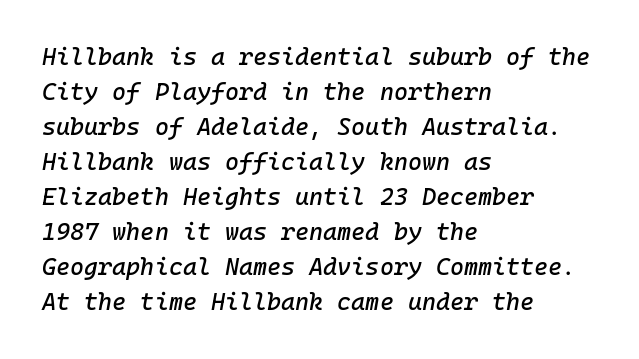
Q: Is the text italic (slanted)? A: Yes, it leans right by about 10 degrees.
Q: Is the text underlined? A: No.
Q: How is the paragraph aligned? A: Left-aligned.
Q: Is the spacing between letters normal or unusually wide? A: Normal.
Q: Is the spacing between lines tight, normal or loose? A: Normal.
